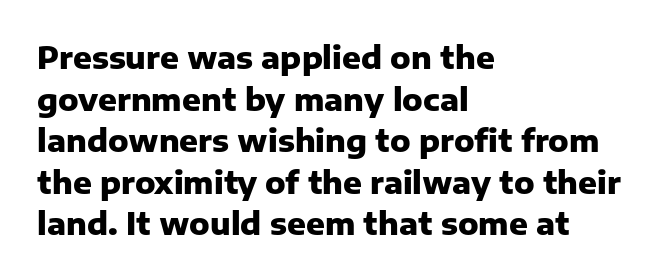
{"serif": "no", "italic": "no", "bold": "yes", "weight": "heavy", "width": "normal", "stroke_contrast": "low", "x_height": "medium", "monospaced": "no", "underline": "no", "align": "left", "line_spacing": "normal", "line_spacing_ratio": 1.34, "letter_spacing": "normal", "letter_spacing_em": 0.0, "glyph_px": 31}
